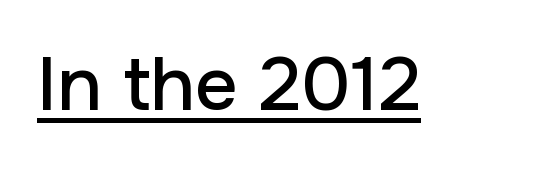
The image shows 75 px sans-serif type, upright; set normal letter spacing, underlined; low stroke contrast and a medium x-height.
